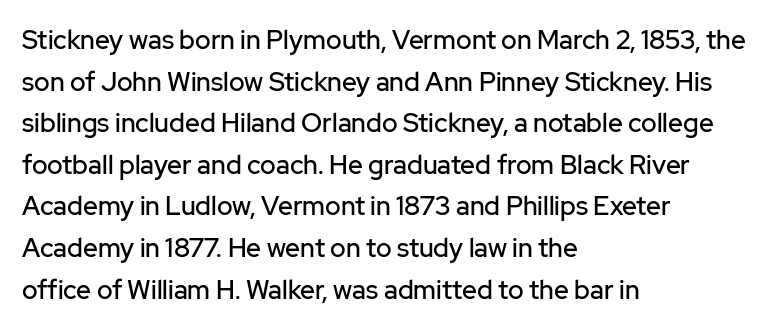
The glyphs are unaccompanied by any horizontal stroke below them. Nope, not italic — everything's standing straight. This sample keeps an unexceptional amount of space between lines. The lines are quadded left. Characters follow at the spacing the type designer built in.
